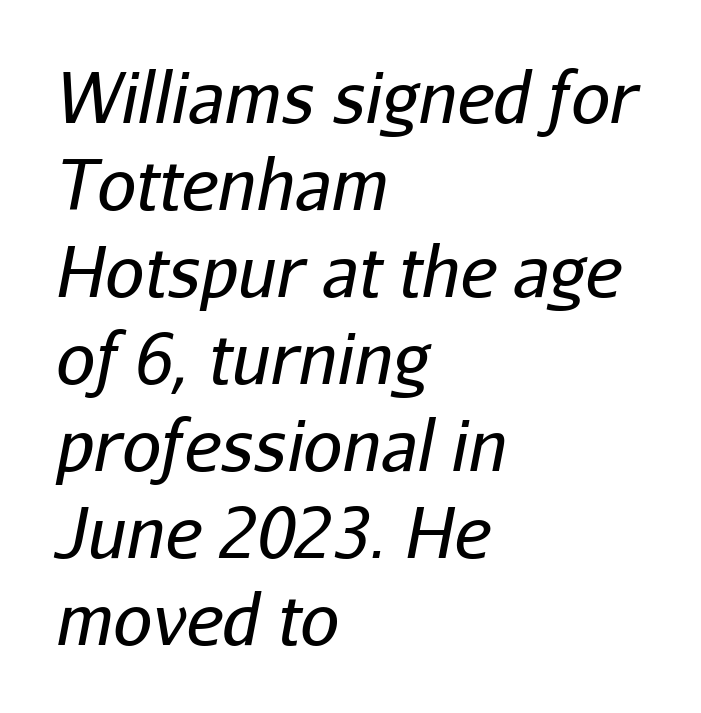
Q: Is the text bold? A: No.
Q: Is the text italic (slanted)? A: Yes, it leans right by about 11 degrees.
Q: Is the text underlined? A: No.
Q: How is the paragraph aligned? A: Left-aligned.
Q: Is the spacing between letters normal or unusually wide? A: Normal.
Q: Is the spacing between lines tight, normal or loose? A: Normal.
Q: Width (condensed, normal, or wide)? A: Normal.
Q: Stroke contrast? A: Low.
Q: x-height? A: Medium.
Q: Monospaced? A: No.
